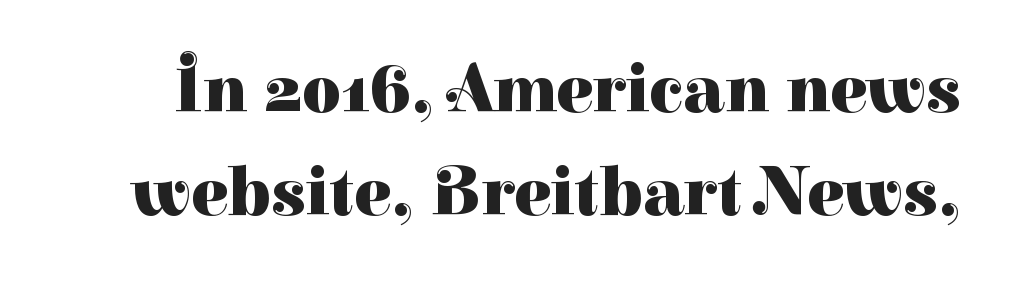
The image shows 69 px heavy serif type, upright; set normal line spacing (1.5x), normal letter spacing, not underlined; high stroke contrast and a medium x-height.
